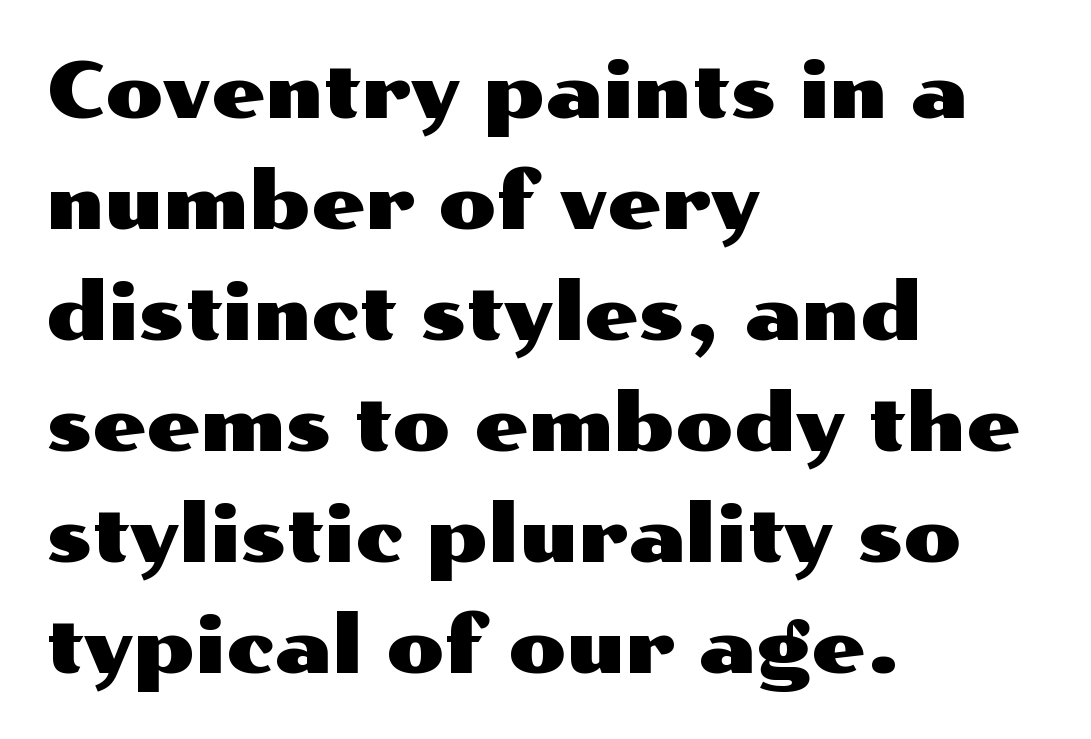
The image shows 76 px wide sans-serif type, upright; set left-aligned, normal line spacing (1.46x), normal letter spacing, not underlined; medium stroke contrast and a medium x-height.
